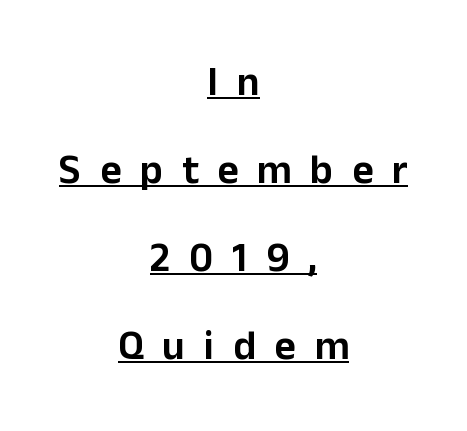
Characters remain perfectly vertical along every line. Is the letter spacing exaggerated? Yes — the characters are pushed far apart. Quick note: interline space is abundant. Here the designer chose a conventional face with non-uniform glyph widths. The whitespace from short lines is split evenly between both sides.
